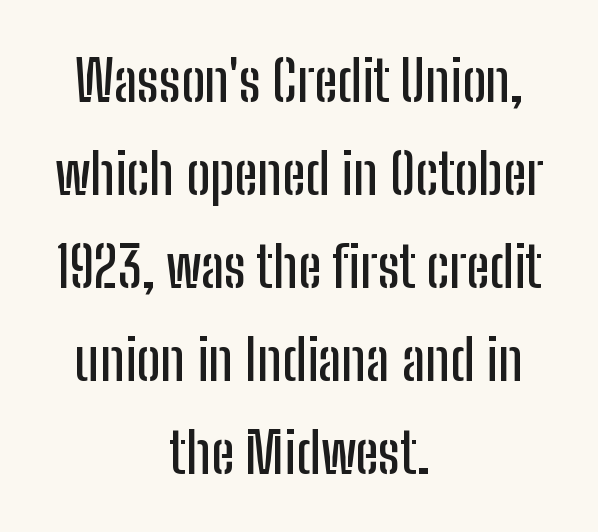
The lettering holds an erect, upright posture throughout. Casual observation: everything's sitting right in the middle. Observe the ordinary spacing: letters are neighbours, not strangers. Just letters on the line, the space beneath them empty.
